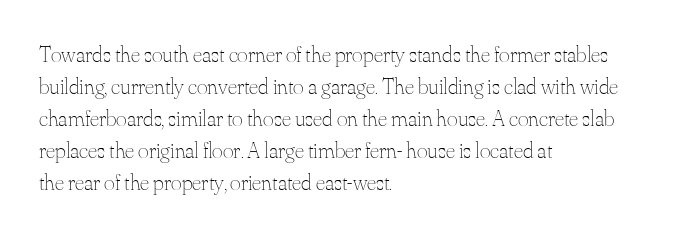
{"italic": "no", "bold": "no", "underline": "no", "align": "left", "line_spacing": "normal", "line_spacing_ratio": 1.39, "letter_spacing": "normal", "letter_spacing_em": 0.0, "glyph_px": 23}
